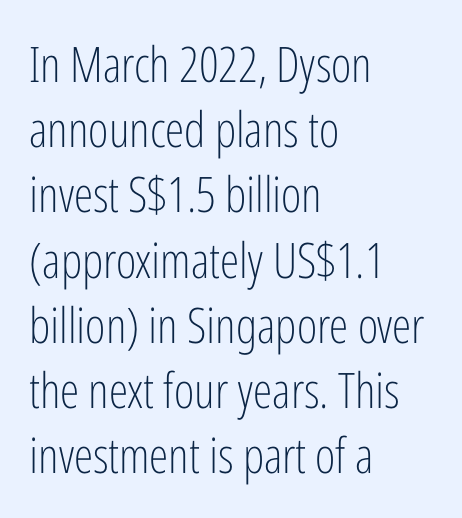
Has an underline been added? It has not. Compared with a centered layout, this one pins lines to the left instead. Stems here are at most as thick as an everyday book face. Do the letters lean? They stand straight. The leading is moderate, giving the passage an even texture. These lines keep a tight, regular rhythm from letter to letter.
